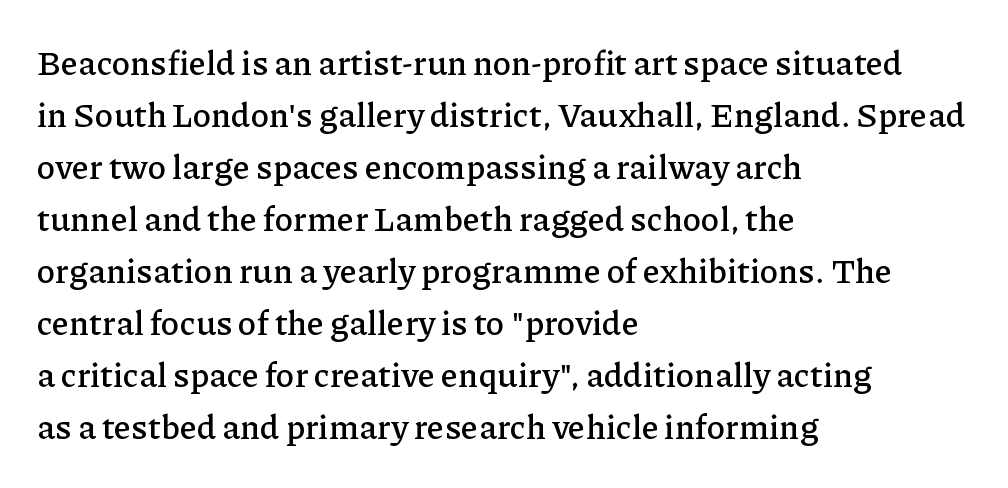
{"serif": "yes", "italic": "no", "width": "normal", "stroke_contrast": "low", "x_height": "medium", "monospaced": "no", "underline": "no", "align": "left", "line_spacing": "normal", "line_spacing_ratio": 1.53, "letter_spacing": "normal", "letter_spacing_em": 0.0, "glyph_px": 34}
